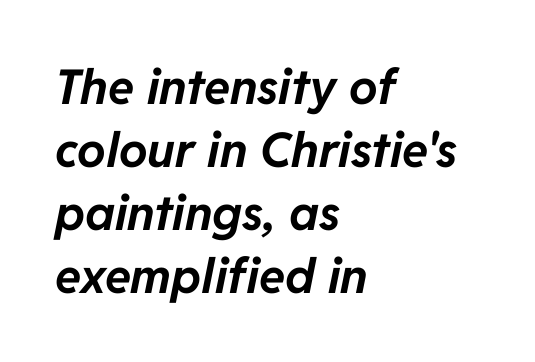
Q: Is the text bold? A: Yes.
Q: Is the text italic (slanted)? A: Yes, it leans right by about 11 degrees.
Q: Is the text underlined? A: No.
Q: How is the paragraph aligned? A: Left-aligned.
Q: Is the spacing between letters normal or unusually wide? A: Normal.
Q: Is the spacing between lines tight, normal or loose? A: Normal.
Q: Width (condensed, normal, or wide)? A: Normal.
Q: Stroke contrast? A: Low.
Q: x-height? A: Medium.
Q: Monospaced? A: No.
